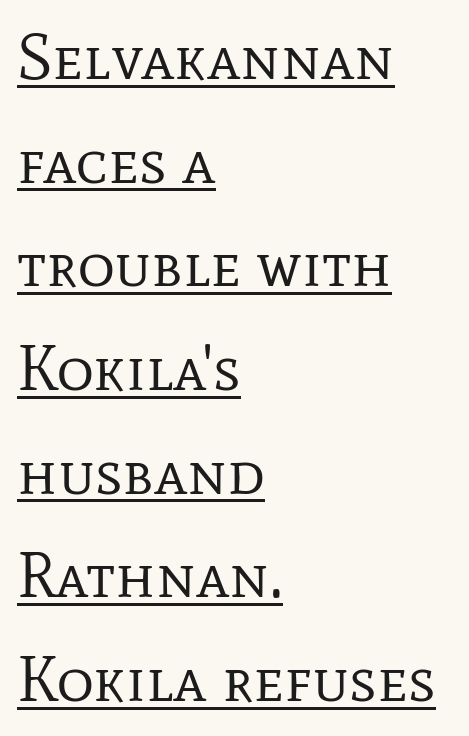
{"serif": "yes", "italic": "no", "bold": "no", "weight": "regular", "width": "normal", "stroke_contrast": "low", "x_height": "medium", "monospaced": "no", "underline": "yes", "align": "left", "line_spacing": "normal", "line_spacing_ratio": 1.62, "letter_spacing": "normal", "letter_spacing_em": 0.0, "glyph_px": 64}
